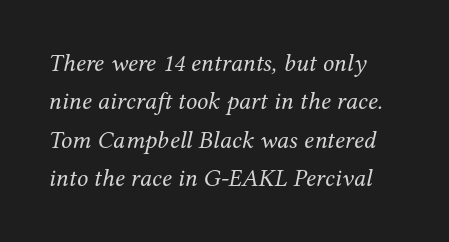
{"italic": "yes", "lean": "right", "slant_degrees": 12, "bold": "no", "underline": "no", "align": "left", "line_spacing": "normal", "line_spacing_ratio": 1.54, "letter_spacing": "normal", "letter_spacing_em": 0.0, "glyph_px": 25}
